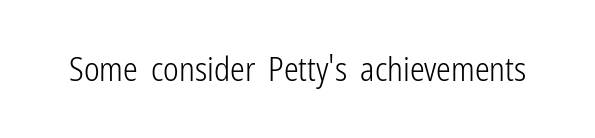
This is roman type, the default non-slanted kind. The zone under the glyphs is completely vacant. This sample has the flowing, uneven cadence of proportional lettering. The designer went with a sans here, leaving each stem footless. Each stroke keeps to a modest, everyday thickness or less.
